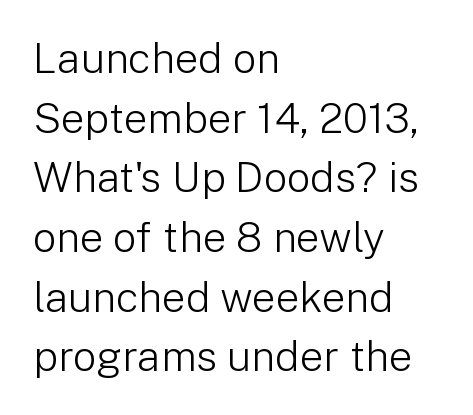
Q: Is the text bold? A: No.
Q: Is the text italic (slanted)? A: No, it is upright.
Q: Is the typeface a serif or a sans-serif typeface? A: Sans-serif.
Q: Is the text underlined? A: No.
Q: How is the paragraph aligned? A: Left-aligned.
Q: Is the spacing between letters normal or unusually wide? A: Normal.
Q: Is the spacing between lines tight, normal or loose? A: Normal.
Q: Width (condensed, normal, or wide)? A: Normal.
Q: Stroke contrast? A: Low.
Q: x-height? A: Medium.
Q: Monospaced? A: No.
